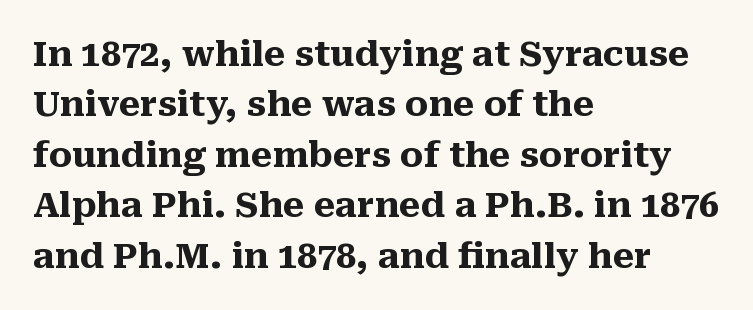
{"serif": "yes", "italic": "no", "bold": "yes", "weight": "heavy", "width": "normal", "stroke_contrast": "medium", "x_height": "medium", "monospaced": "no", "underline": "no", "align": "left", "line_spacing": "normal", "line_spacing_ratio": 1.44, "letter_spacing": "normal", "letter_spacing_em": 0.0, "glyph_px": 35}
